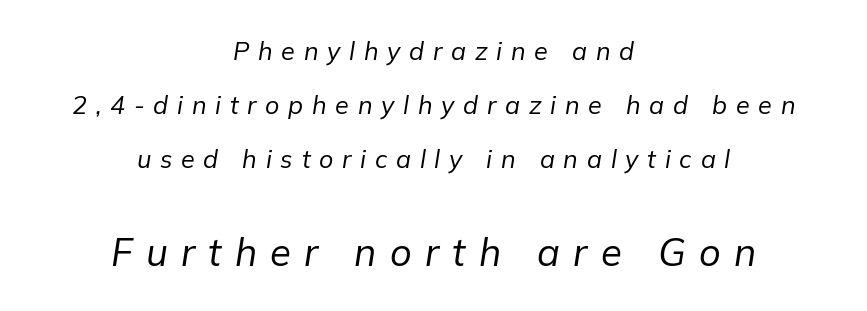
The image shows 38 px regular-weight type, italic (leaning right); set centered, loose line spacing (2.17x), unusually wide letter spacing (+0.35 em), not underlined; the second (bottom) block is 1.52x larger; low stroke contrast and a medium x-height.
